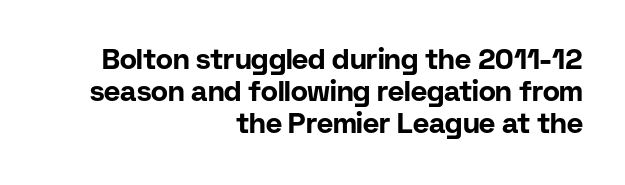
{"serif": "no", "italic": "no", "bold": "yes", "weight": "bold", "width": "normal", "stroke_contrast": "low", "x_height": "medium", "monospaced": "no", "underline": "no", "align": "right", "line_spacing": "tight", "line_spacing_ratio": 1.14, "letter_spacing": "normal", "letter_spacing_em": 0.0, "glyph_px": 28}
